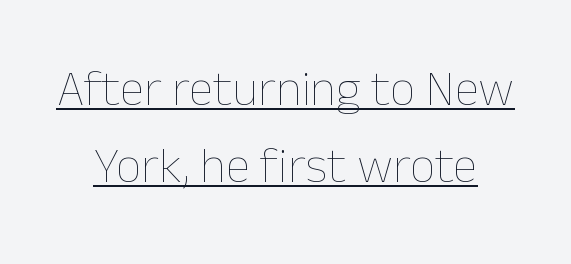
{"italic": "no", "bold": "no", "weight": "thin", "width": "normal", "stroke_contrast": "low", "x_height": "medium", "monospaced": "no", "underline": "yes", "align": "center", "line_spacing": "normal", "line_spacing_ratio": 1.54, "letter_spacing": "normal", "letter_spacing_em": 0.0, "glyph_px": 50}
